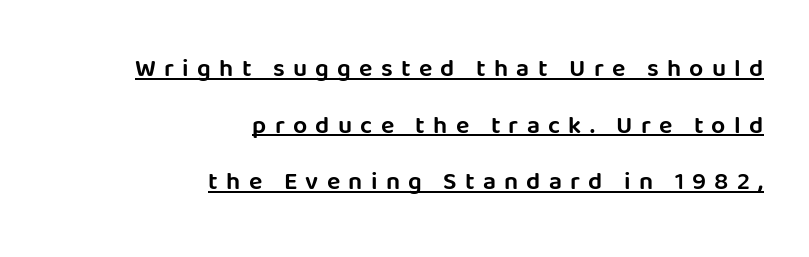
{"italic": "no", "underline": "yes", "align": "right", "line_spacing": "loose", "line_spacing_ratio": 2.27, "letter_spacing": "wide", "letter_spacing_em": 0.33, "glyph_px": 25}
